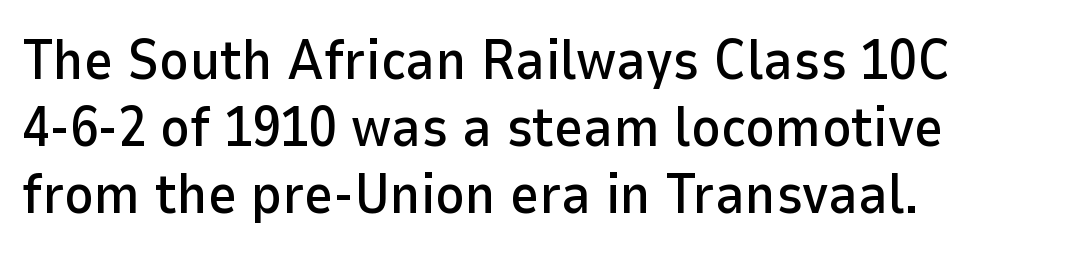
{"serif": "no", "italic": "no", "width": "normal", "stroke_contrast": "low", "x_height": "medium", "monospaced": "no", "underline": "no", "align": "left", "line_spacing_ratio": 1.2, "letter_spacing": "normal", "letter_spacing_em": 0.0, "glyph_px": 56}
